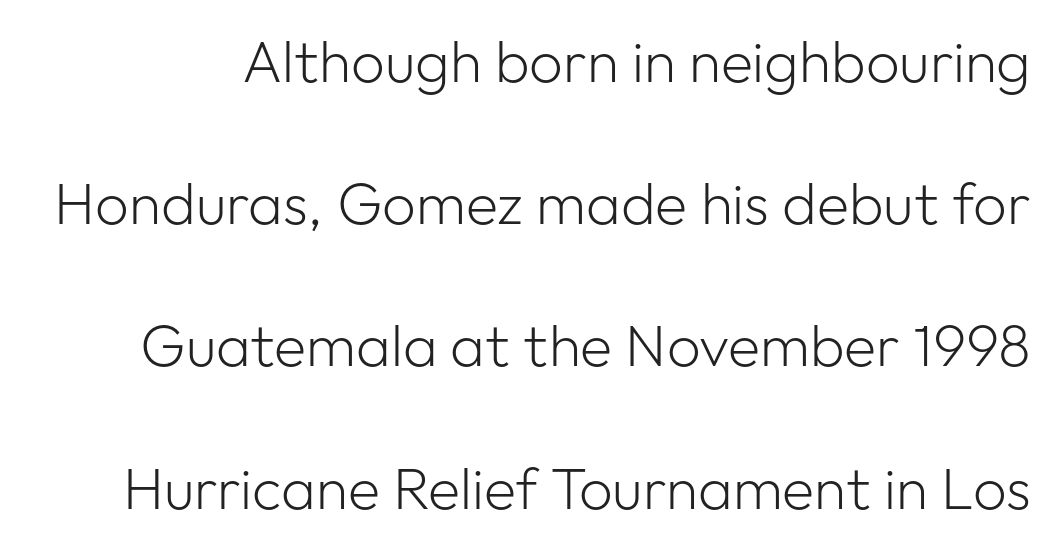
Q: Is the text bold? A: No.
Q: Is the text italic (slanted)? A: No, it is upright.
Q: Is the typeface a serif or a sans-serif typeface? A: Sans-serif.
Q: Is the text underlined? A: No.
Q: Is the spacing between letters normal or unusually wide? A: Normal.
Q: Is the spacing between lines tight, normal or loose? A: Loose.
Q: Width (condensed, normal, or wide)? A: Normal.
Q: Stroke contrast? A: Low.
Q: x-height? A: Medium.
Q: Monospaced? A: No.
